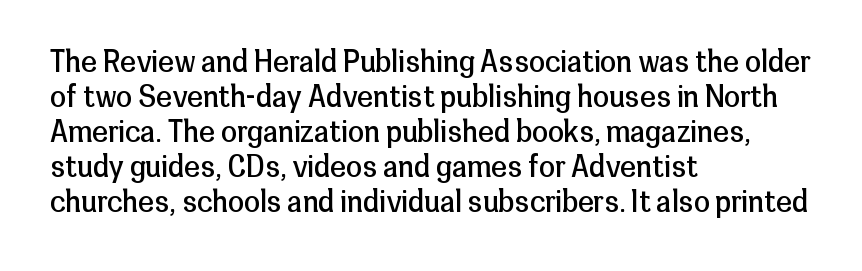
The image shows 29 px regular-weight sans-serif type, upright; set left-aligned, line spacing 1.21x, normal letter spacing, not underlined; low stroke contrast and a medium x-height.
